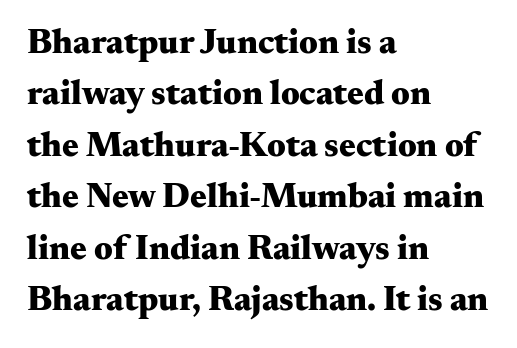
{"serif": "yes", "italic": "no", "bold": "yes", "weight": "heavy", "width": "wide", "stroke_contrast": "medium", "x_height": "small", "monospaced": "no", "underline": "no", "align": "left", "line_spacing": "normal", "line_spacing_ratio": 1.47, "letter_spacing": "normal", "letter_spacing_em": 0.0, "glyph_px": 35}
